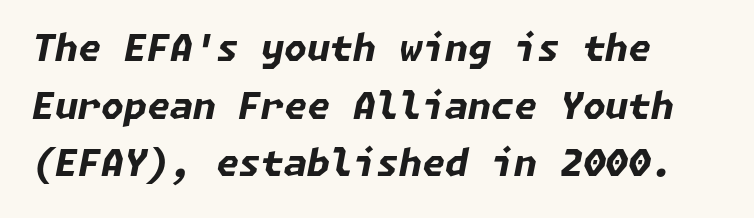
{"italic": "yes", "lean": "right", "slant_degrees": 11, "bold": "yes", "weight": "bold", "width": "normal", "stroke_contrast": "low", "x_height": "medium", "underline": "no", "align": "left", "line_spacing": "normal", "line_spacing_ratio": 1.56, "letter_spacing": "normal", "letter_spacing_em": 0.0, "glyph_px": 37}
